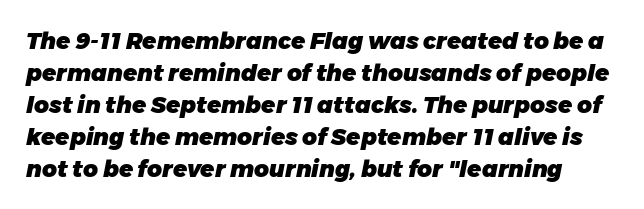
The image shows 23 px bold type, italic (leaning right); set normal line spacing (1.39x), normal letter spacing, not underlined.
